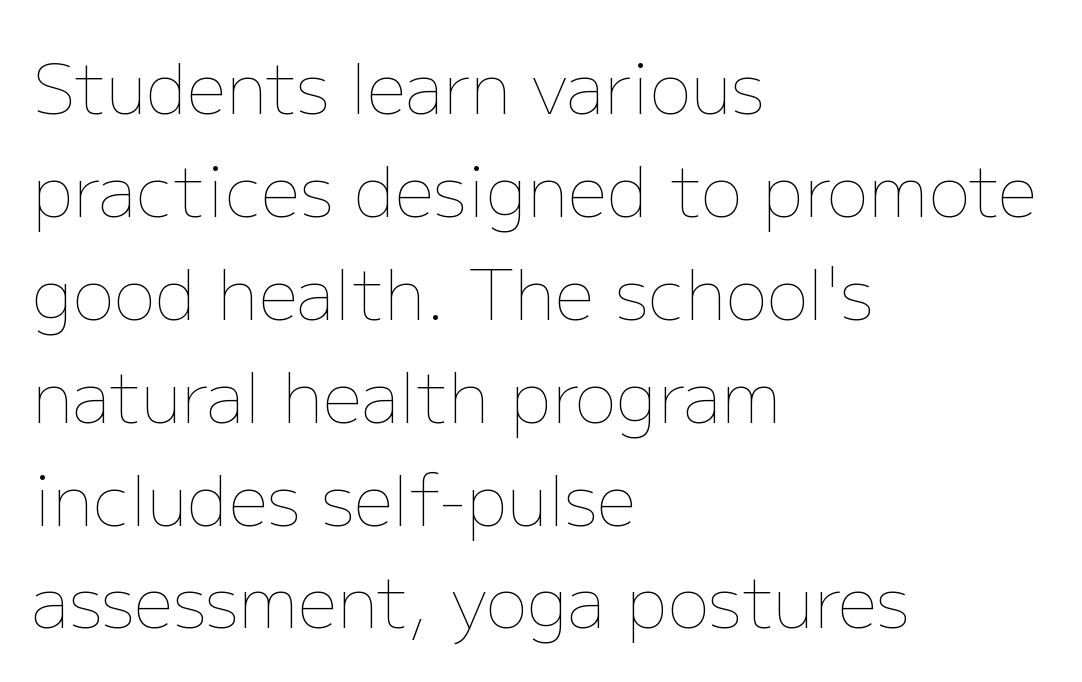
{"italic": "no", "bold": "no", "weight": "thin", "width": "normal", "stroke_contrast": "low", "x_height": "medium", "monospaced": "no", "underline": "no", "align": "left", "line_spacing": "normal", "line_spacing_ratio": 1.47, "letter_spacing": "normal", "letter_spacing_em": 0.0, "glyph_px": 70}
